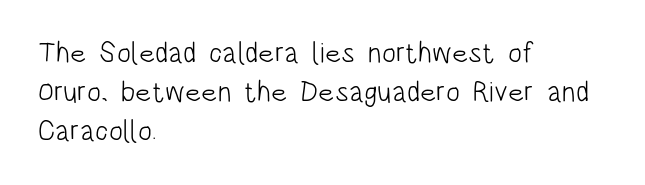
Think of a printed novel: that variable character pitch is what you see here. Decoration check: the copy has no underline. Every character sits straight up, as roman type does. Line beginnings align vertically; line endings do not. Caption: face not bold, strokes unweighted.
